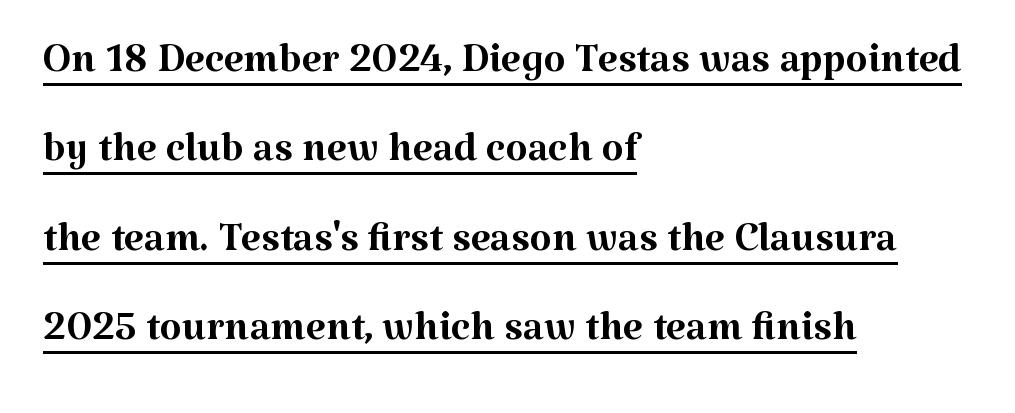
{"serif": "yes", "italic": "no", "bold": "no", "weight": "regular", "width": "normal", "stroke_contrast": "medium", "x_height": "medium", "monospaced": "no", "underline": "yes", "align": "left", "line_spacing": "normal", "line_spacing_ratio": 1.57, "letter_spacing": "normal", "letter_spacing_em": 0.0, "glyph_px": 57}
